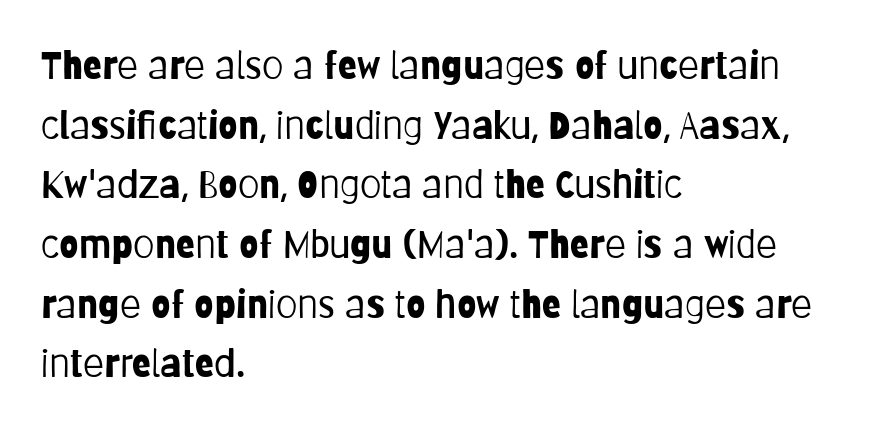
Posture: vertical. Typeset ragged right — the left edge is the straight one. A typesetter would call this proportional, since set widths differ per character. Standard letterfit; no display-style spreading of the glyphs.
